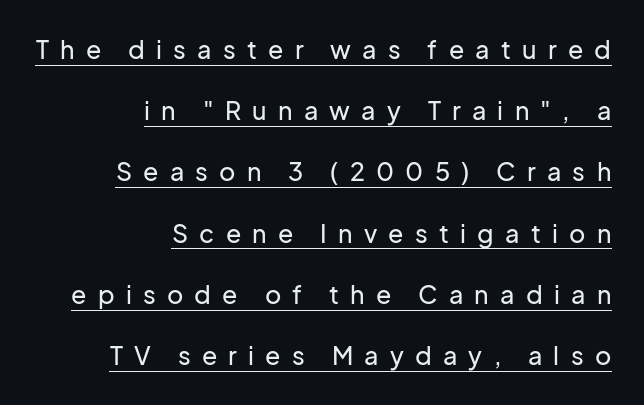
The image shows 25 px text type, upright; set right-aligned, loose line spacing (2.45x), unusually wide letter spacing (+0.45 em), underlined.
